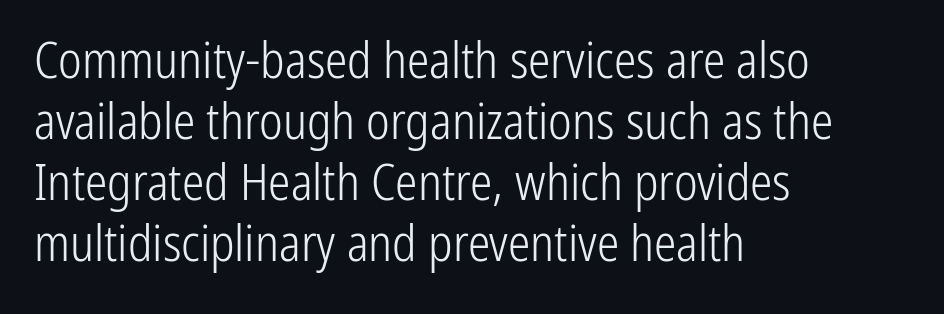
Quick note: underline off. Glyph-to-glyph distance matches everyday printed text. Do the characters align in a grid? No, the font is proportional. Reading down the block, your eye returns to a fixed left position each line.
